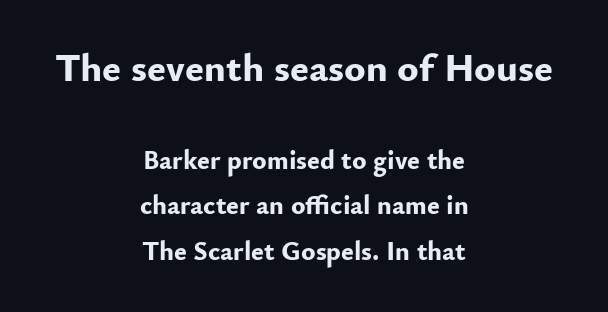
Q: Is the text bold? A: Yes.
Q: Is the text italic (slanted)? A: No, it is upright.
Q: Is the typeface a serif or a sans-serif typeface? A: Sans-serif.
Q: Is the text underlined? A: No.
Q: How is the paragraph aligned? A: Centered.
Q: Is the spacing between letters normal or unusually wide? A: Normal.
Q: Is the spacing between lines tight, normal or loose? A: Normal.
Q: Which block of text is set in a larger size, the first (top) or the second (bottom)? A: The first (top) one.
Q: Width (condensed, normal, or wide)? A: Normal.
Q: Stroke contrast? A: Low.
Q: x-height? A: Small.
Q: Monospaced? A: No.
